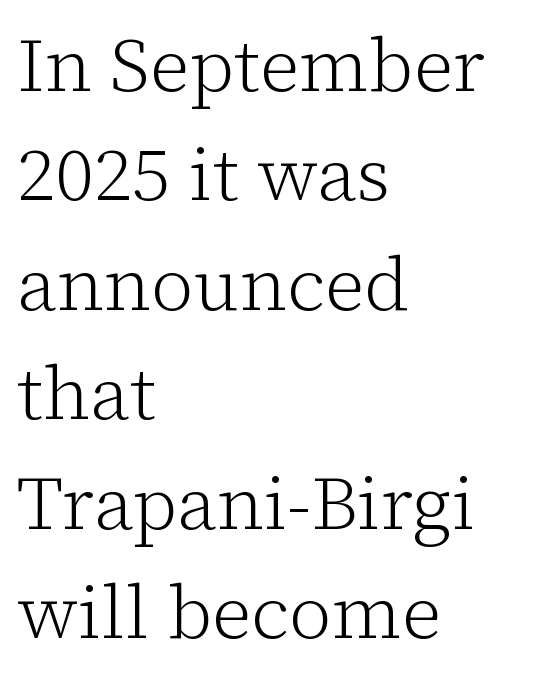
The image shows 75 px light serif type, upright; set left-aligned, normal line spacing (1.46x), normal letter spacing, not underlined; low stroke contrast and a medium x-height.
